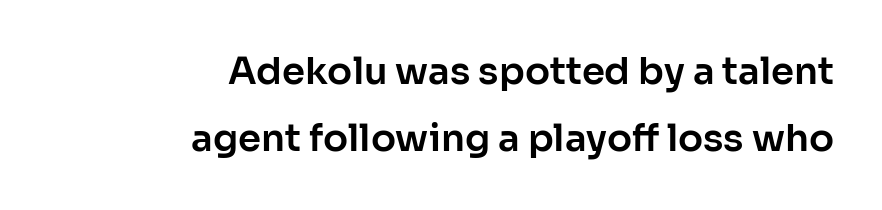
Ascenders rise straight up at ninety degrees. The string is rendered with underlining switched off. Tracking value appears to be zero — textbook default spacing. All the whitespace from short lines collects on the left.
